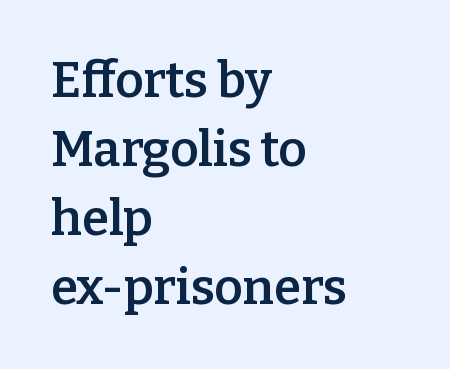
Q: Is the text bold? A: Semi-bold.
Q: Is the text italic (slanted)? A: No, it is upright.
Q: Is the typeface a serif or a sans-serif typeface? A: Serif.
Q: Is the text underlined? A: No.
Q: How is the paragraph aligned? A: Left-aligned.
Q: Is the spacing between letters normal or unusually wide? A: Normal.
Q: Is the spacing between lines tight, normal or loose? A: Normal.
Q: Width (condensed, normal, or wide)? A: Normal.
Q: Stroke contrast? A: Low.
Q: x-height? A: Medium.
Q: Monospaced? A: No.
